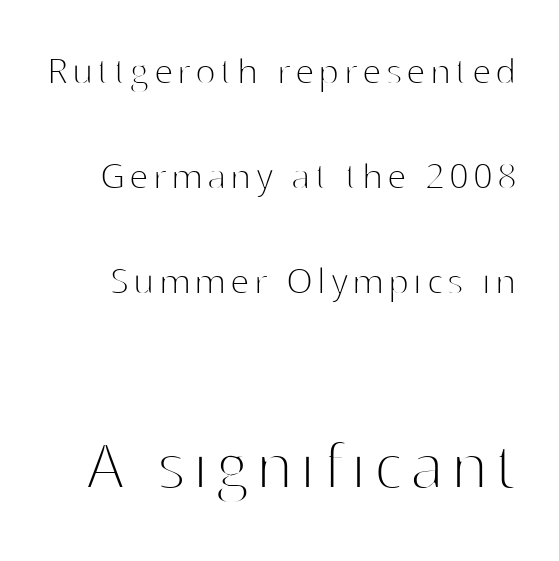
No heavy texture on the line: the type isn't bold. This rendering features lettering with no underline. This sample has the flowing, uneven cadence of proportional lettering. The space between consecutive lines is lavish.
